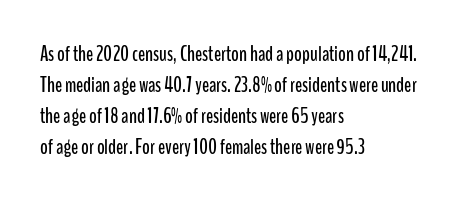
{"italic": "no", "underline": "no", "align": "left", "line_spacing": "normal", "line_spacing_ratio": 1.48, "letter_spacing": "normal", "letter_spacing_em": 0.0, "glyph_px": 21}
